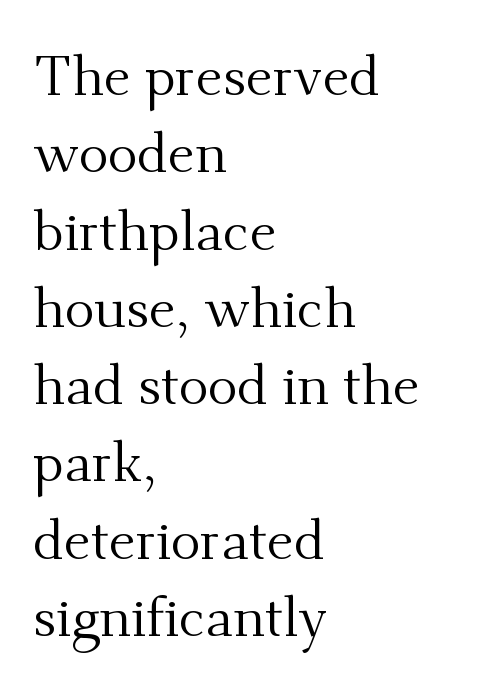
The image shows 56 px regular-weight serif type, upright; set left-aligned, normal line spacing (1.38x), normal letter spacing, not underlined; medium stroke contrast and a small x-height.
